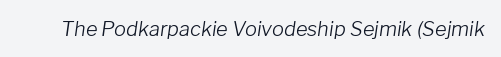
Q: Is the text bold? A: No.
Q: Is the text italic (slanted)? A: Yes, it leans right by about 8 degrees.
Q: Is the text underlined? A: No.
Q: Is the spacing between letters normal or unusually wide? A: Normal.
